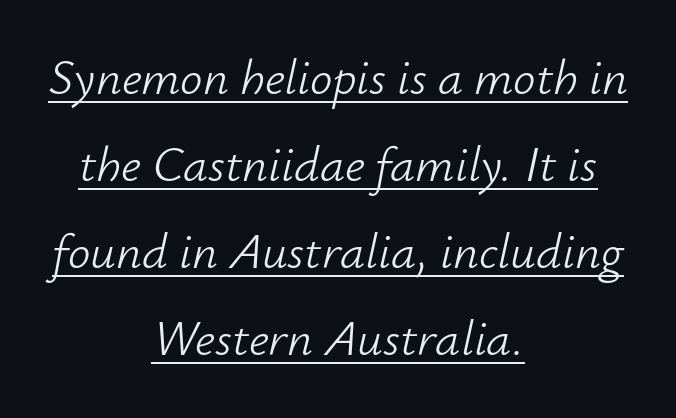
Spacing between characters is what you'd get straight out of the box. Character widths vary here, with narrow letters taking less room than wide ones. Caption: lettering with a line underneath. Stroke mass is kept to a normal reading level or below. Layout note: lines centered.
